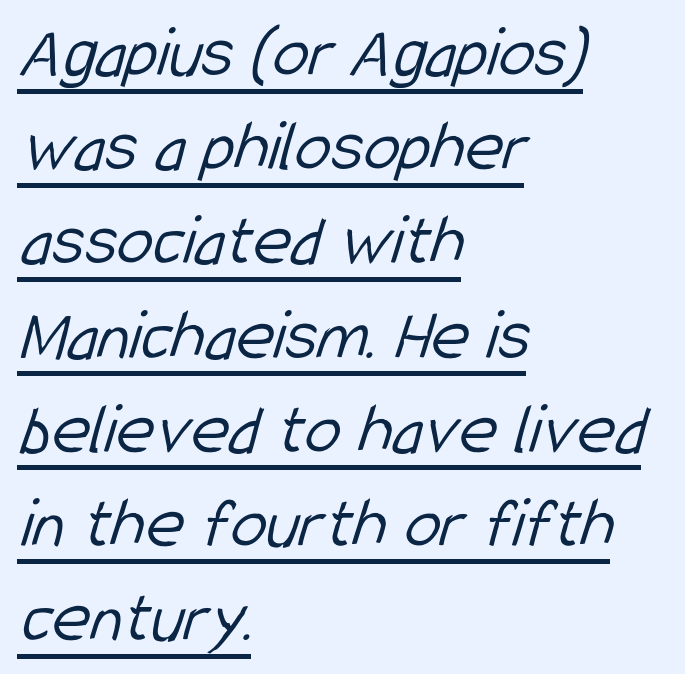
The image shows 73 px light, condensed sans-serif type; set left-aligned, normal line spacing (1.29x), normal letter spacing, underlined; low stroke contrast and a medium x-height.
